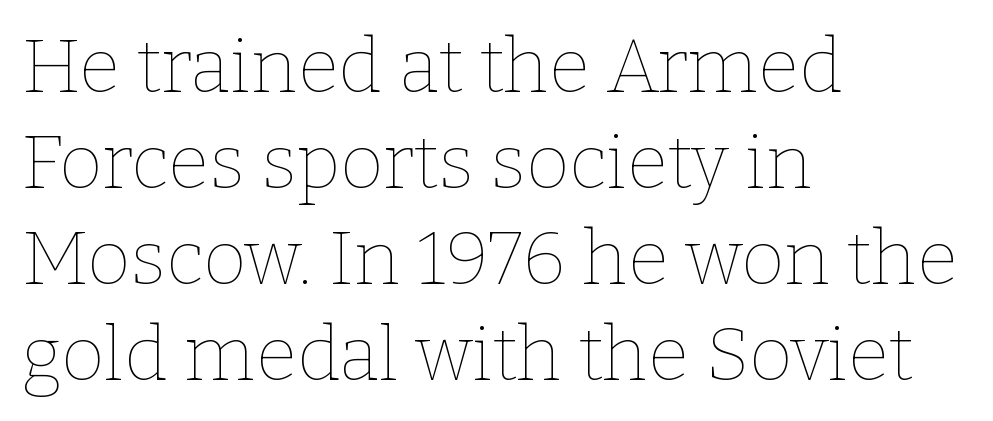
Q: Is the text bold? A: No.
Q: Is the text italic (slanted)? A: No, it is upright.
Q: Is the text underlined? A: No.
Q: How is the paragraph aligned? A: Left-aligned.
Q: Is the spacing between letters normal or unusually wide? A: Normal.
Q: Is the spacing between lines tight, normal or loose? A: Normal.
Q: Width (condensed, normal, or wide)? A: Normal.
Q: Stroke contrast? A: Low.
Q: x-height? A: Medium.
Q: Monospaced? A: No.
